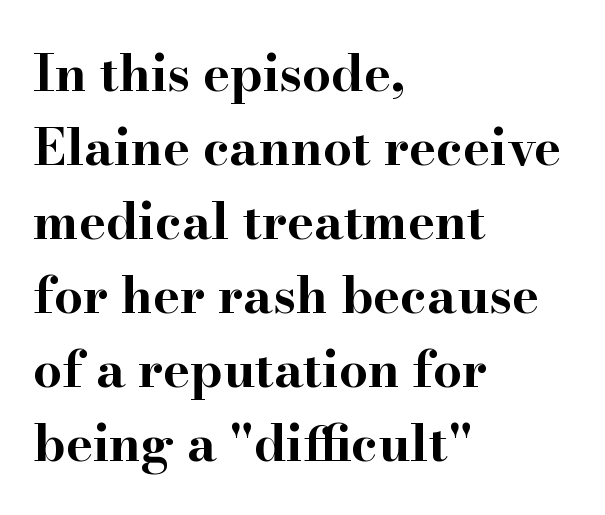
The image shows 51 px bold, wide serif type, upright; set left-aligned, normal line spacing (1.45x), normal letter spacing, not underlined; high stroke contrast and a small x-height.
